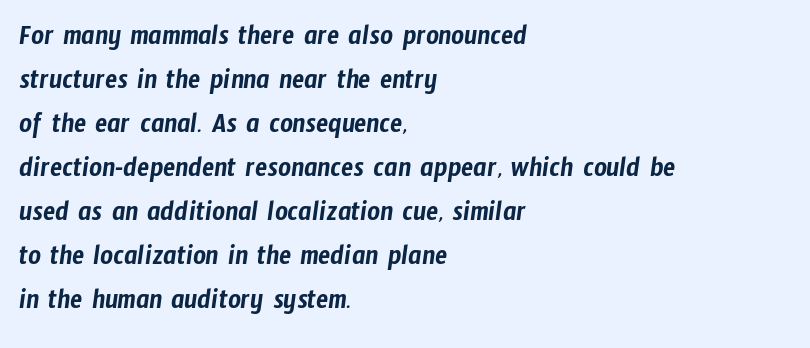
The image shows 28 px condensed sans-serif type; set left-aligned, normal line spacing (1.57x), normal letter spacing, not underlined; low stroke contrast and a medium x-height.
